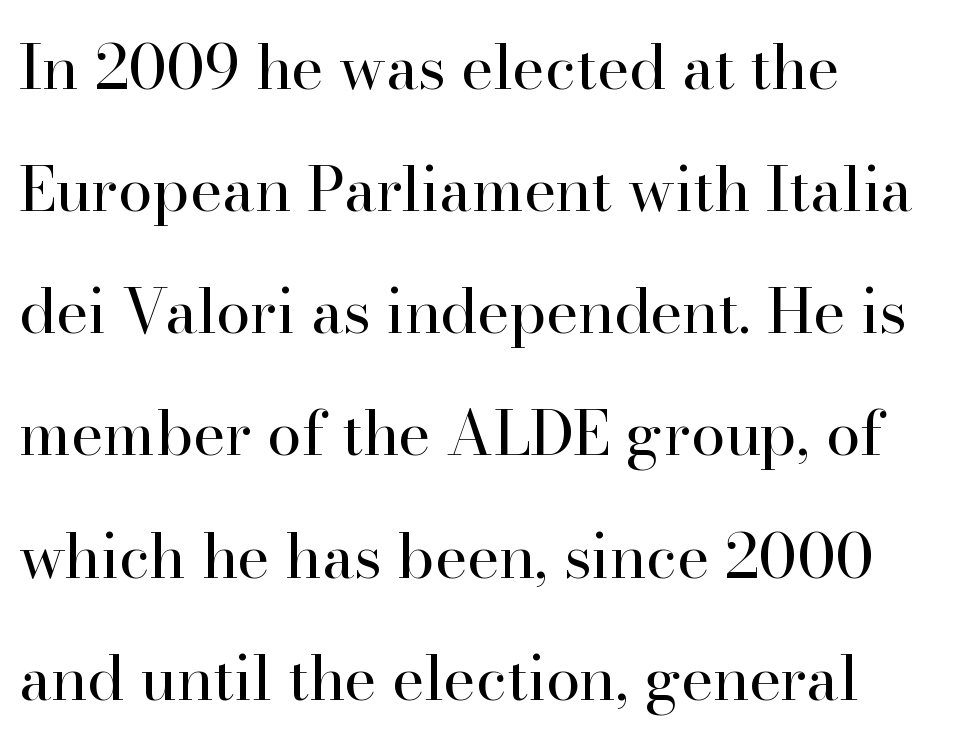
The image shows 62 px regular-weight serif type, upright; set left-aligned, loose line spacing (1.97x), normal letter spacing, not underlined; high stroke contrast and a small x-height.
